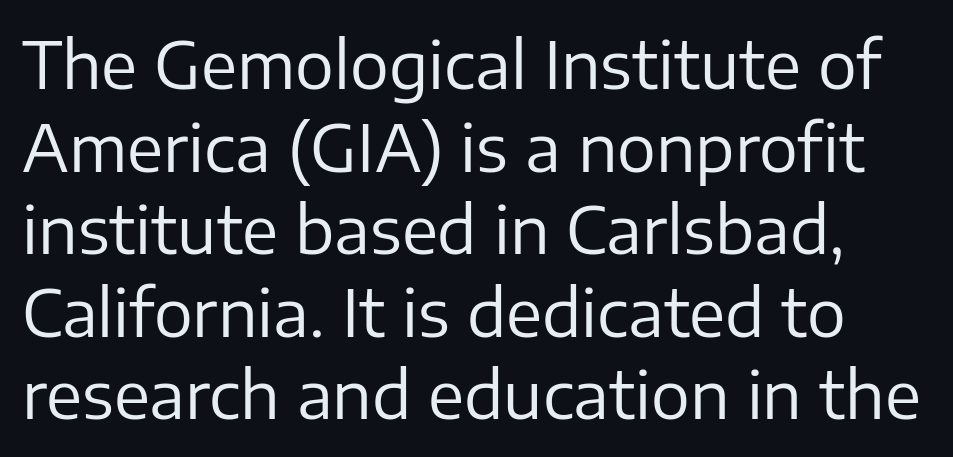
{"serif": "no", "italic": "no", "bold": "no", "weight": "regular", "width": "normal", "stroke_contrast": "low", "x_height": "medium", "monospaced": "no", "underline": "no", "line_spacing": "normal", "line_spacing_ratio": 1.27, "letter_spacing": "normal", "letter_spacing_em": 0.0, "glyph_px": 65}
